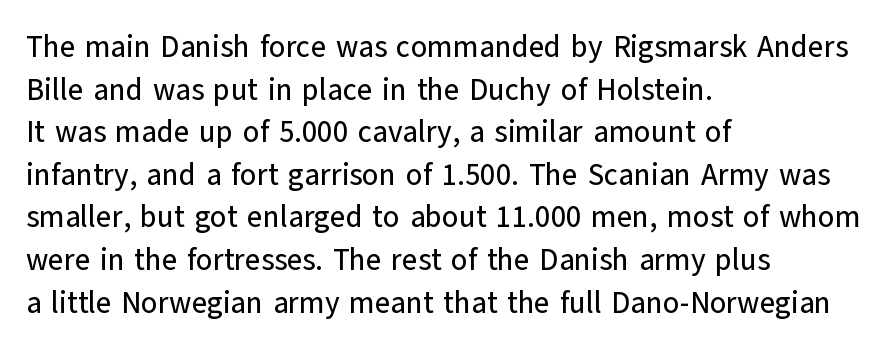
{"serif": "no", "italic": "no", "width": "normal", "stroke_contrast": "low", "x_height": "medium", "monospaced": "no", "underline": "no", "align": "left", "line_spacing": "normal", "line_spacing_ratio": 1.42, "letter_spacing": "normal", "letter_spacing_em": 0.0, "glyph_px": 30}
